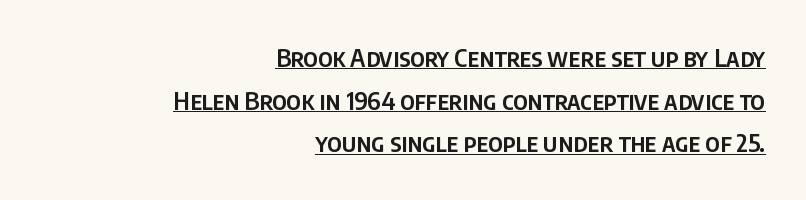
Q: Is the text bold? A: Semi-bold.
Q: Is the text italic (slanted)? A: No, it is upright.
Q: Is the text underlined? A: Yes.
Q: How is the paragraph aligned? A: Right-aligned.
Q: Is the spacing between letters normal or unusually wide? A: Normal.
